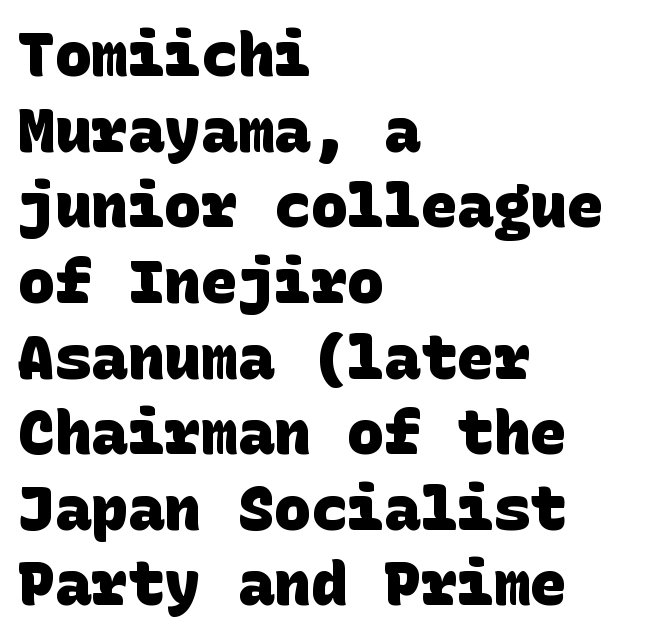
Notice how the passage keeps a crisp vertical edge on the left only. Compared with typical body copy, the letter spacing here is the same. Bare-footed words on every line. Nothing sits at the stroke ends, so this counts as sans-serif. Heavy-handed strokes throughout: this text is bold.
